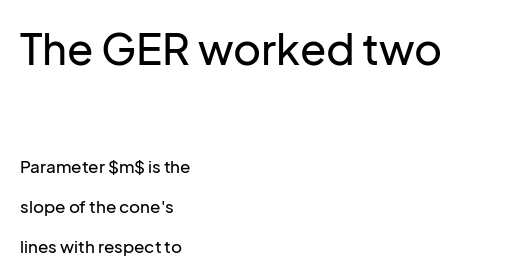
The image shows 43 px sans-serif type, upright; set left-aligned, loose line spacing (2.34x), normal letter spacing, not underlined; the first (top) block is 2.53x larger; low stroke contrast and a medium x-height.
